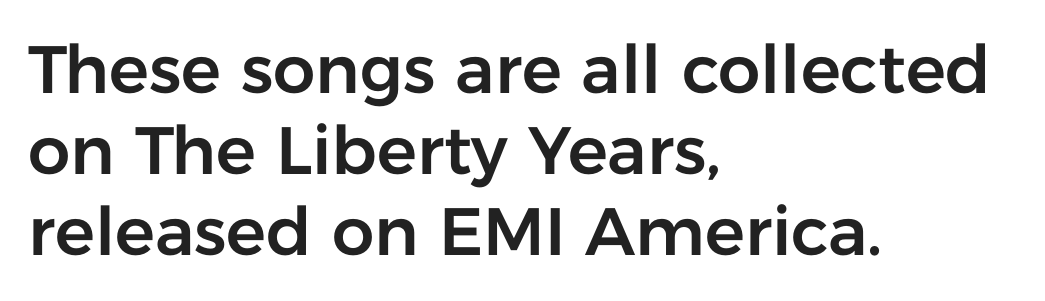
Posture: upright roman. Notice how the passage keeps a crisp vertical edge on the left only. Lines of text with bare space underneath. Is this a sans? Yes — the strokes have no serifs. How are the letters spaced? Ordinarily, with no added tracking. The passage shown is typed in a proportional face where columns would drift.
